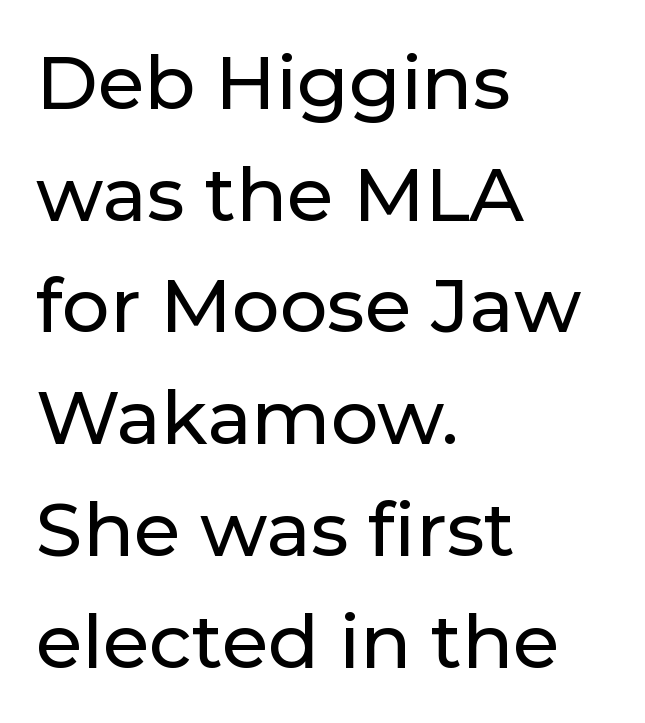
Q: Is the text italic (slanted)? A: No, it is upright.
Q: Is the typeface a serif or a sans-serif typeface? A: Sans-serif.
Q: Is the text underlined? A: No.
Q: How is the paragraph aligned? A: Left-aligned.
Q: Is the spacing between letters normal or unusually wide? A: Normal.
Q: Is the spacing between lines tight, normal or loose? A: Normal.
Q: Width (condensed, normal, or wide)? A: Normal.
Q: Stroke contrast? A: Low.
Q: x-height? A: Medium.
Q: Monospaced? A: No.
